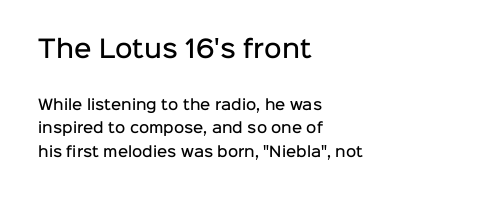
A bare baseline throughout the passage. It's the straight-up-and-down kind of type. Notice how descenders clear the ascenders below comfortably — that's standard leading. The letters in the upper block stand taller than those in the block below. Look at the stroke-to-counter ratio: somewhat heavy, a semibold.
